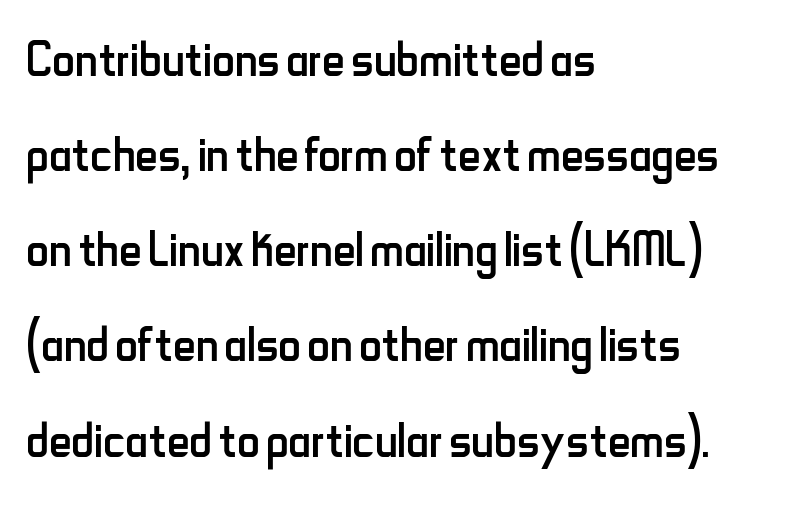
The image shows 63 px regular-weight, condensed sans-serif type, upright; set left-aligned, normal line spacing (1.51x), normal letter spacing, not underlined; low stroke contrast and a small x-height.
